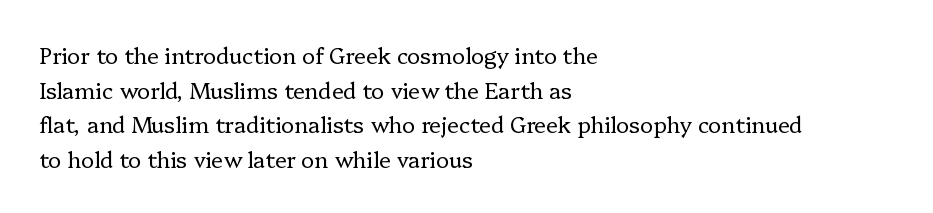
The image shows 22 px text type, upright; set left-aligned, normal line spacing (1.57x), normal letter spacing, not underlined.
